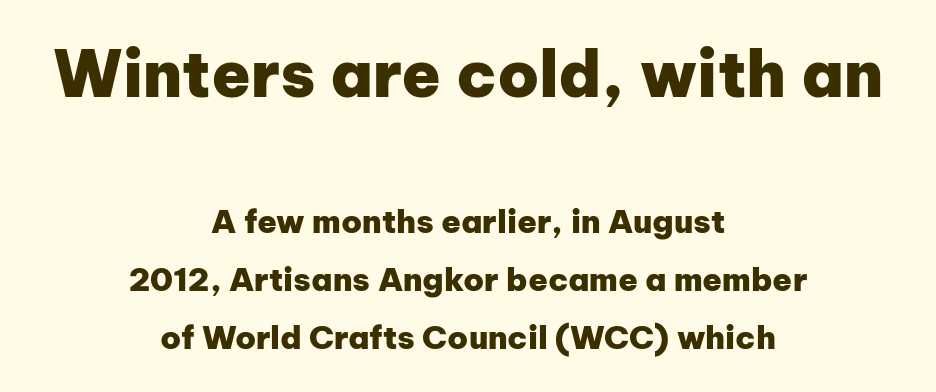
{"serif": "no", "italic": "no", "bold": "yes", "weight": "heavy", "width": "normal", "stroke_contrast": "low", "x_height": "medium", "monospaced": "no", "underline": "no", "align": "center", "line_spacing_ratio": 1.82, "letter_spacing": "normal", "letter_spacing_em": 0.0, "larger_block": "first", "size_ratio": 2.0, "glyph_px": 64}
